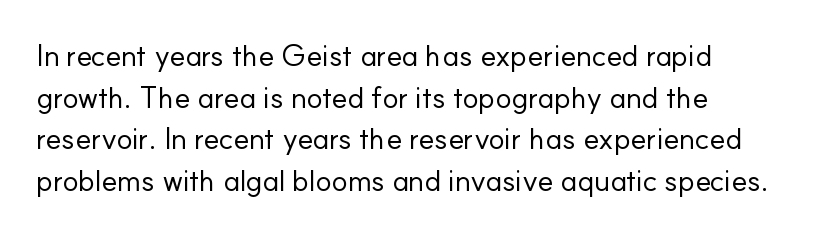
Glance below the letters and you will spot only blank space. The rag falls on the right side of this text block. Examine the stroke ends and you'll find no serifs. The passage shown is typed in a proportional face where columns would drift. Notice how descenders clear the ascenders below comfortably — that's standard leading. Look at the tracking — it's just the regular setting, nothing added.
